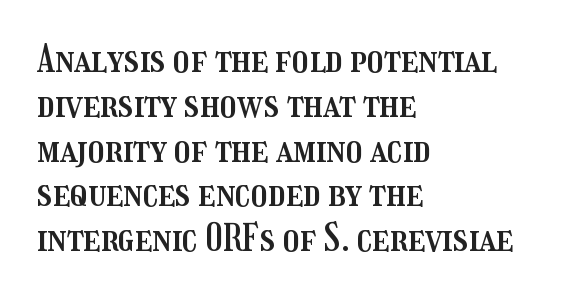
Q: Is the text italic (slanted)? A: No, it is upright.
Q: Is the text underlined? A: No.
Q: How is the paragraph aligned? A: Left-aligned.
Q: Is the spacing between letters normal or unusually wide? A: Normal.
Q: Width (condensed, normal, or wide)? A: Condensed.
Q: Stroke contrast? A: Medium.
Q: x-height? A: Medium.
Q: Monospaced? A: No.
